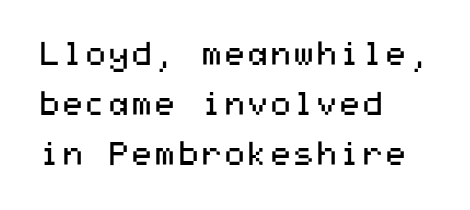
Designer's note — italics off, roman on. The rendering uses a moderate line-height, typical for paragraphs. The strokes carry an ordinary text weight at most. A classic flush-left, rag-right setting is used for this passage. Descenders are the only things crossing below the line. Does extra space separate the letters? No, they use regular spacing.
